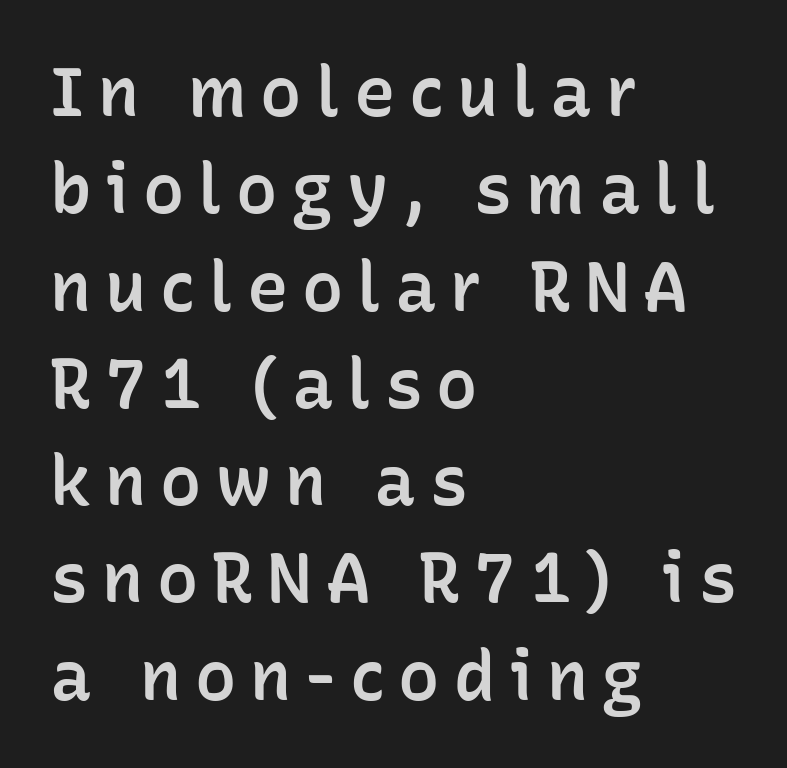
Honestly, the letter spacing is so wide it's the main thing you notice. You could not count columns in this text — the font is proportionally spaced. The passage shown is typeset with a sans-serif family. Notice the strokes are somewhat thickened but not fully heavy: this is a semibold. Teacher's note: observe the even left margin — that is flush-left alignment. Rendered with straight, roman letterforms.
